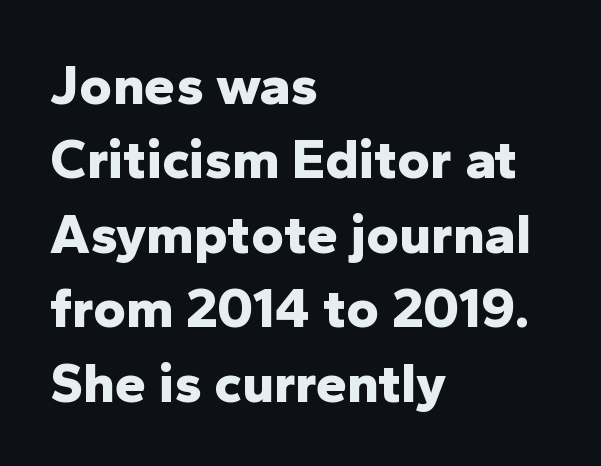
Q: Is the text bold? A: Yes.
Q: Is the text italic (slanted)? A: No, it is upright.
Q: Is the typeface a serif or a sans-serif typeface? A: Sans-serif.
Q: Is the text underlined? A: No.
Q: How is the paragraph aligned? A: Left-aligned.
Q: Is the spacing between letters normal or unusually wide? A: Normal.
Q: Is the spacing between lines tight, normal or loose? A: Normal.
Q: Width (condensed, normal, or wide)? A: Normal.
Q: Stroke contrast? A: Low.
Q: x-height? A: Medium.
Q: Monospaced? A: No.
